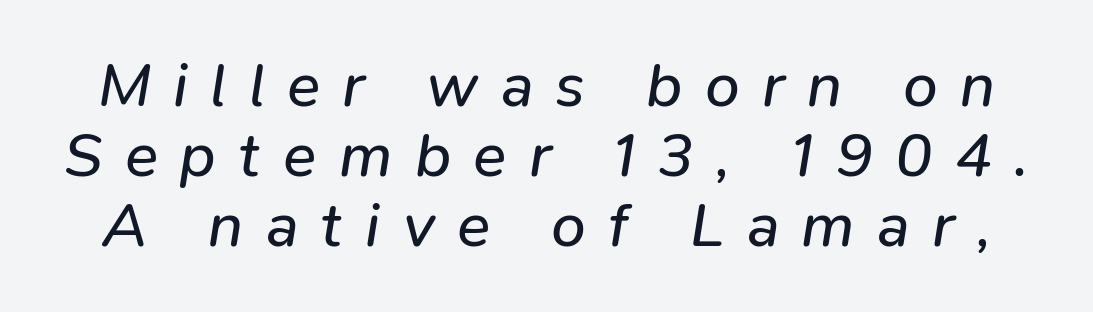
{"italic": "yes", "lean": "right", "slant_degrees": 9, "bold": "no", "weight": "regular", "width": "normal", "stroke_contrast": "low", "x_height": "medium", "monospaced": "no", "underline": "no", "line_spacing": "tight", "line_spacing_ratio": 1.13, "letter_spacing": "wide", "letter_spacing_em": 0.36, "glyph_px": 62}
